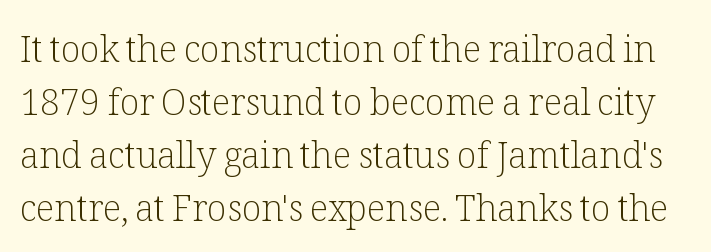
Q: Is the text bold? A: No.
Q: Is the text italic (slanted)? A: No, it is upright.
Q: Is the typeface a serif or a sans-serif typeface? A: Serif.
Q: Is the text underlined? A: No.
Q: Is the spacing between letters normal or unusually wide? A: Normal.
Q: Is the spacing between lines tight, normal or loose? A: Normal.
Q: Width (condensed, normal, or wide)? A: Normal.
Q: Stroke contrast? A: Low.
Q: x-height? A: Medium.
Q: Monospaced? A: No.
